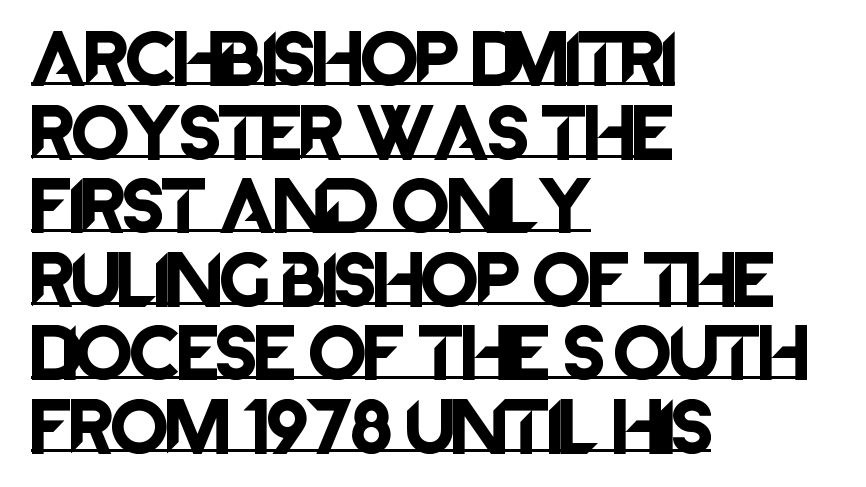
Q: Is the text italic (slanted)? A: No, it is upright.
Q: Is the typeface a serif or a sans-serif typeface? A: Sans-serif.
Q: Is the text underlined? A: Yes.
Q: How is the paragraph aligned? A: Left-aligned.
Q: Is the spacing between letters normal or unusually wide? A: Normal.
Q: Is the spacing between lines tight, normal or loose? A: Normal.
Q: Width (condensed, normal, or wide)? A: Normal.
Q: Stroke contrast? A: Low.
Q: x-height? A: Large.
Q: Monospaced? A: No.
